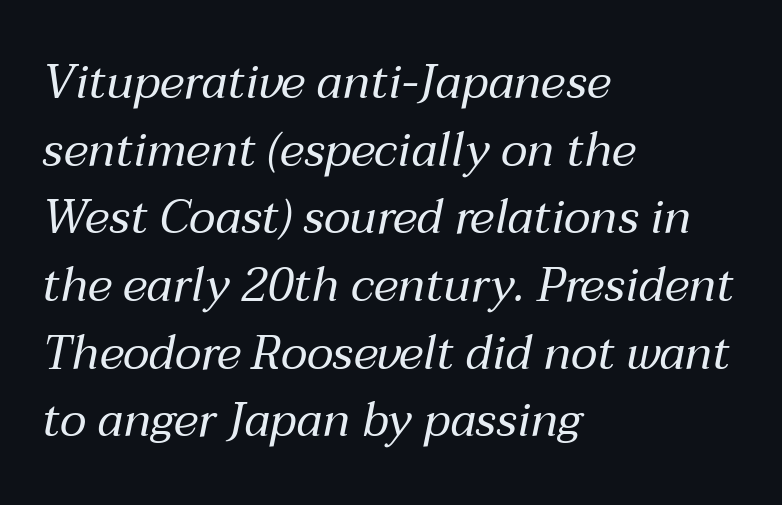
Q: Is the text bold? A: No.
Q: Is the text italic (slanted)? A: Yes, it leans right by about 12 degrees.
Q: Is the text underlined? A: No.
Q: How is the paragraph aligned? A: Left-aligned.
Q: Is the spacing between letters normal or unusually wide? A: Normal.
Q: Is the spacing between lines tight, normal or loose? A: Normal.
Q: Width (condensed, normal, or wide)? A: Normal.
Q: Stroke contrast? A: Medium.
Q: x-height? A: Medium.
Q: Monospaced? A: No.
